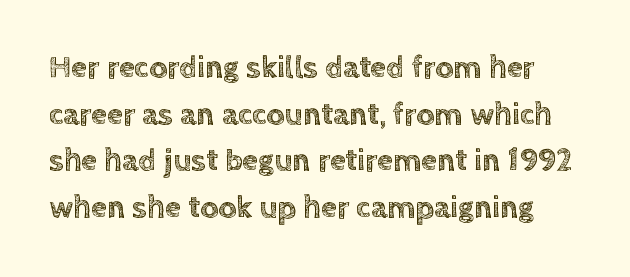
Q: Is the text italic (slanted)? A: No, it is upright.
Q: Is the text underlined? A: No.
Q: Is the spacing between letters normal or unusually wide? A: Normal.
Q: Is the spacing between lines tight, normal or loose? A: Normal.
Q: Width (condensed, normal, or wide)? A: Normal.
Q: x-height? A: Large.
Q: Monospaced? A: No.
